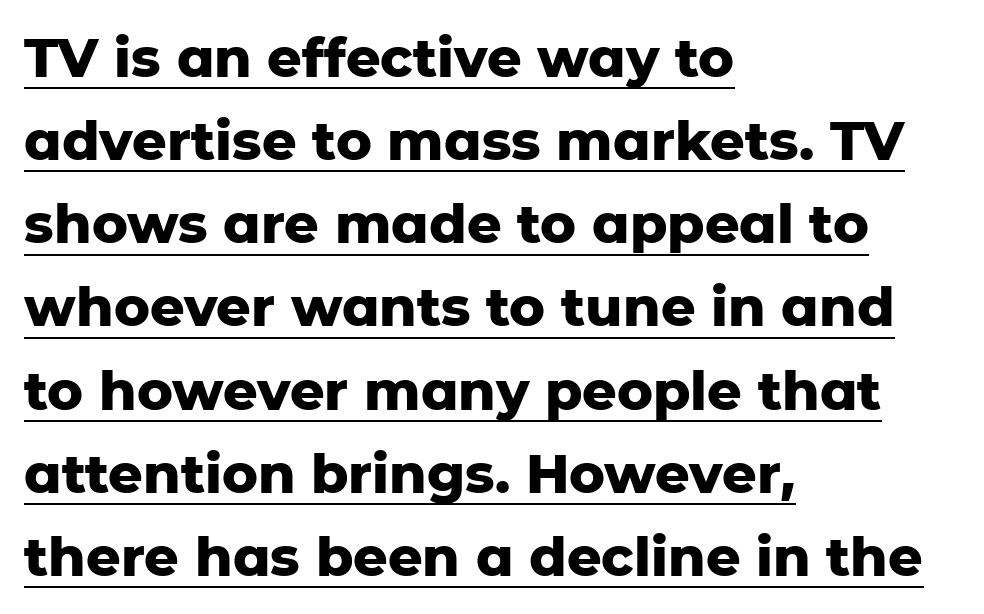
The image shows 54 px heavy sans-serif type, upright; set left-aligned, normal line spacing (1.54x), normal letter spacing, underlined; low stroke contrast and a medium x-height.
